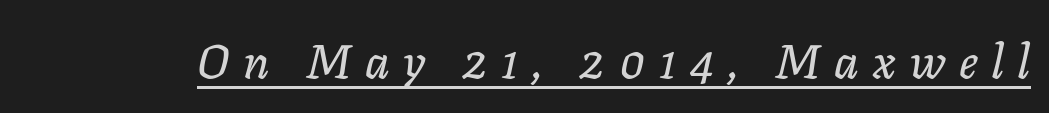
{"italic": "yes", "lean": "right", "slant_degrees": 11, "width": "normal", "stroke_contrast": "low", "x_height": "medium", "monospaced": "no", "underline": "yes", "letter_spacing": "wide", "letter_spacing_em": 0.29, "glyph_px": 47}
